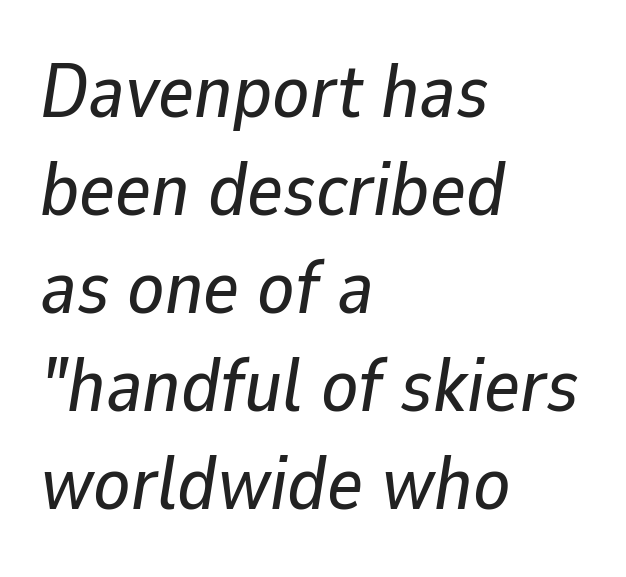
{"italic": "yes", "lean": "right", "slant_degrees": 9, "width": "normal", "stroke_contrast": "low", "x_height": "medium", "monospaced": "no", "underline": "no", "align": "left", "line_spacing": "normal", "line_spacing_ratio": 1.29, "letter_spacing": "normal", "letter_spacing_em": 0.0, "glyph_px": 76}
